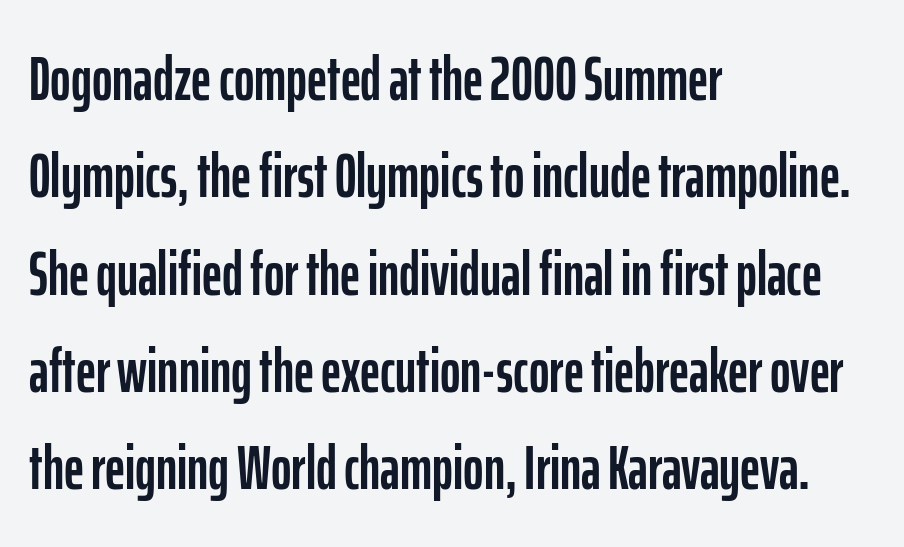
Alignment: flush left. The words here are not underlined. What kind of face is this? One without serifs — a sans. What's the leading like? Ordinary, nothing unusual. Style check: upright. Each word holds together tightly as a unit, with standard inter-letter gaps.
